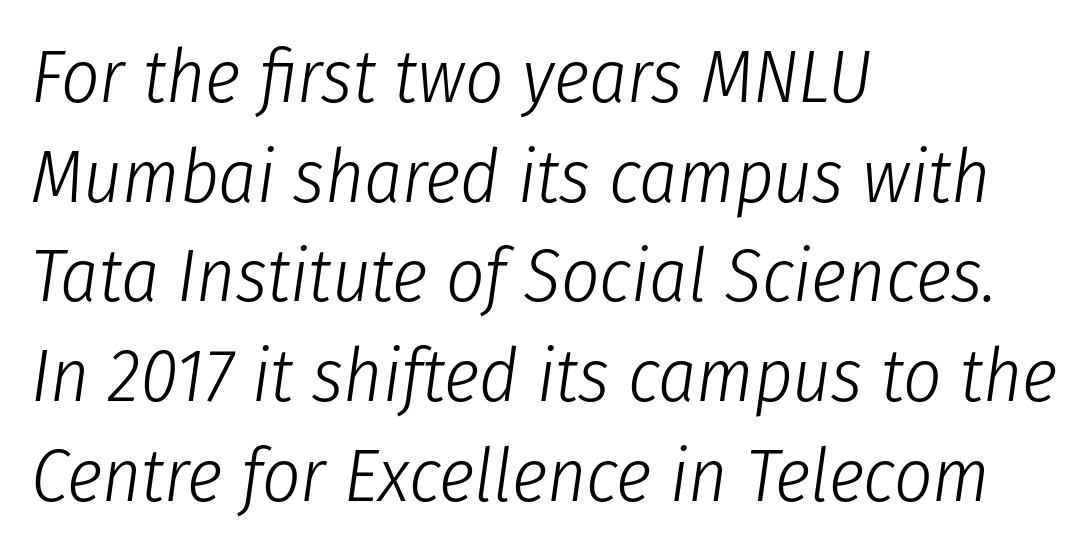
The specimen reads as italic at a glance. How would I describe the line gaps? Plain and ordinary. Bold? No — there's no thickening of the strokes. The text block is weighted toward the left margin, trailing off unevenly rightward.
